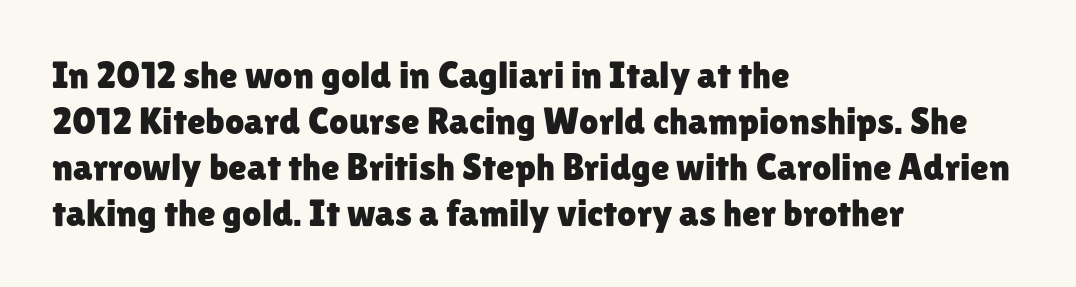
The image shows 38 px sans-serif type, upright; set left-aligned, line spacing 1.21x, normal letter spacing, not underlined; low stroke contrast and a medium x-height.
